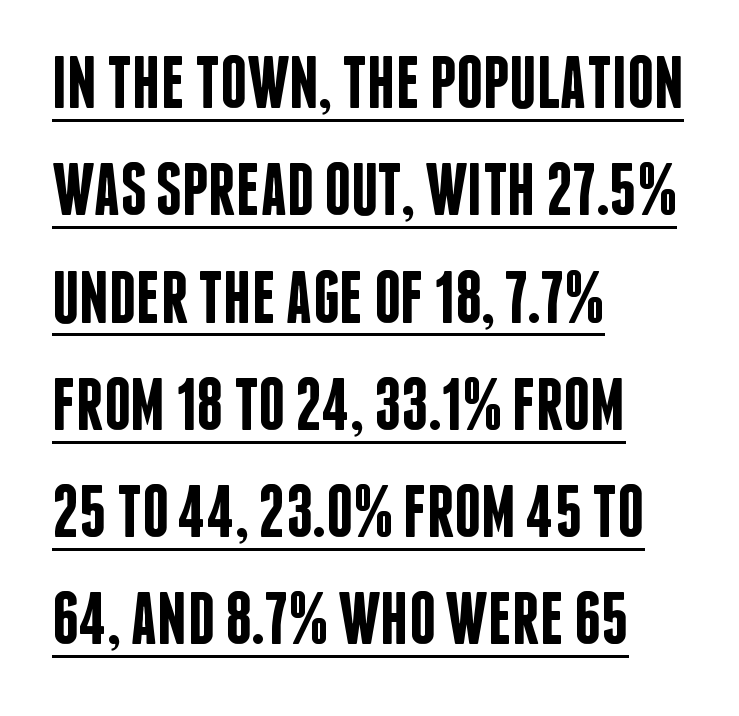
{"serif": "no", "italic": "no", "bold": "semi", "weight": "semibold", "width": "condensed", "stroke_contrast": "low", "x_height": "large", "monospaced": "no", "underline": "yes", "align": "left", "line_spacing": "normal", "line_spacing_ratio": 1.45, "letter_spacing": "normal", "letter_spacing_em": 0.0, "glyph_px": 74}
